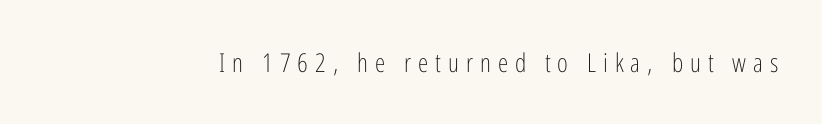
{"italic": "no", "bold": "no", "underline": "no", "letter_spacing": "wide", "letter_spacing_em": 0.27, "glyph_px": 26}
